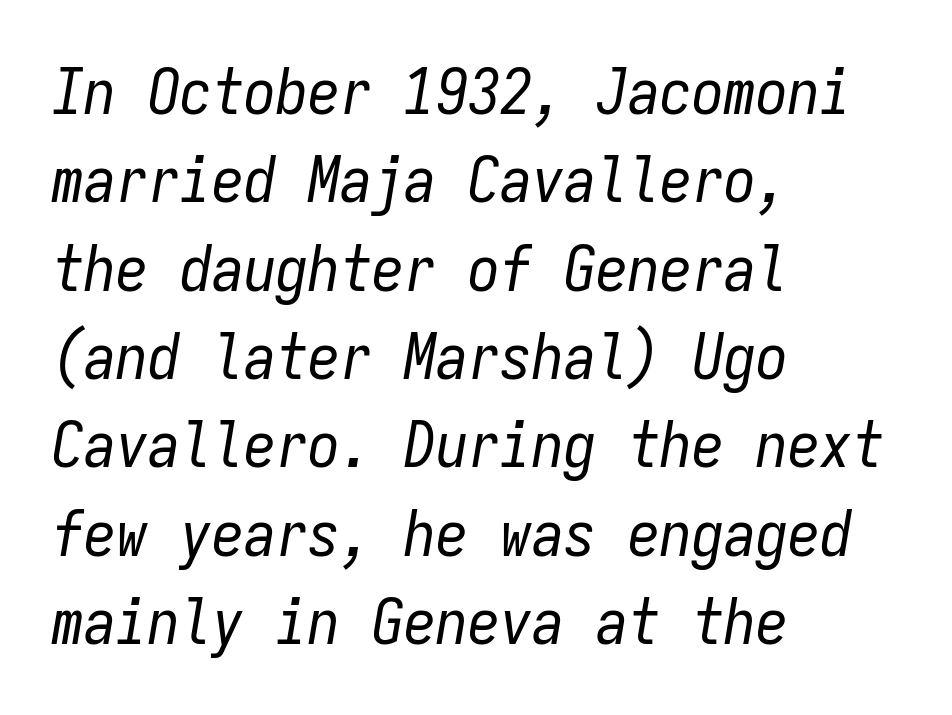
Q: Is the text bold? A: No.
Q: Is the text italic (slanted)? A: Yes, it leans right by about 9 degrees.
Q: Is the text underlined? A: No.
Q: How is the paragraph aligned? A: Left-aligned.
Q: Is the spacing between letters normal or unusually wide? A: Normal.
Q: Is the spacing between lines tight, normal or loose? A: Normal.
Q: Width (condensed, normal, or wide)? A: Condensed.
Q: Stroke contrast? A: Low.
Q: x-height? A: Medium.
Q: Monospaced? A: Yes.
